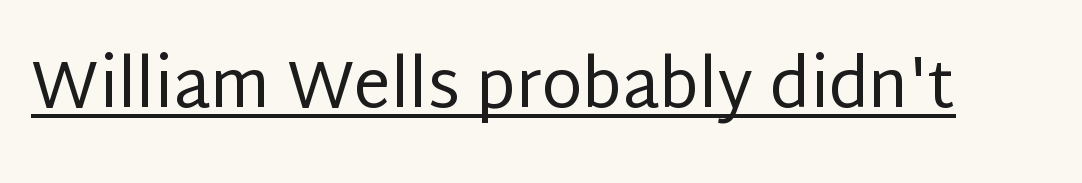
Q: Is the text bold? A: No.
Q: Is the text italic (slanted)? A: No, it is upright.
Q: Is the typeface a serif or a sans-serif typeface? A: Sans-serif.
Q: Is the text underlined? A: Yes.
Q: Is the spacing between letters normal or unusually wide? A: Normal.
Q: Width (condensed, normal, or wide)? A: Normal.
Q: Stroke contrast? A: Low.
Q: x-height? A: Large.
Q: Monospaced? A: No.
